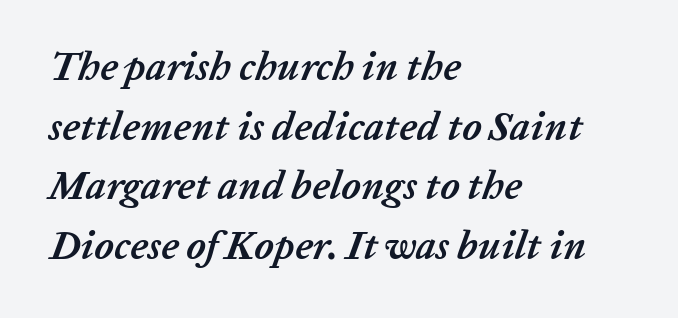
The image shows 40 px semibold type, italic (leaning right); set left-aligned, normal line spacing (1.49x), normal letter spacing, not underlined; low stroke contrast and a medium x-height.
